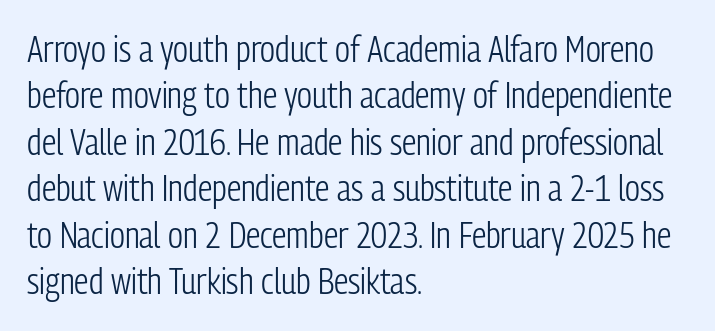
To sum up the face: it is a sans, with no serifs. Baseline-to-baseline distance is the conventional proportion of letter height. The lettering holds an erect, upright posture throughout. The letterforms sit at book weight or below.
